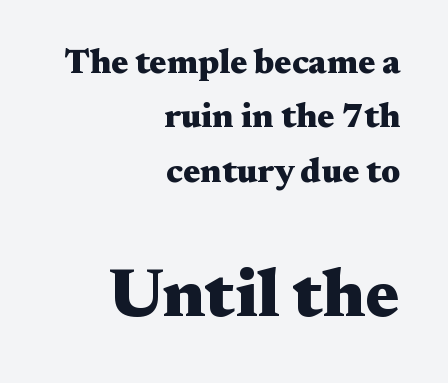
The image shows 68 px heavy, wide serif type, upright; set right-aligned, normal line spacing (1.6x), normal letter spacing, not underlined; the second (bottom) block is 2.0x larger; medium stroke contrast and a medium x-height.
